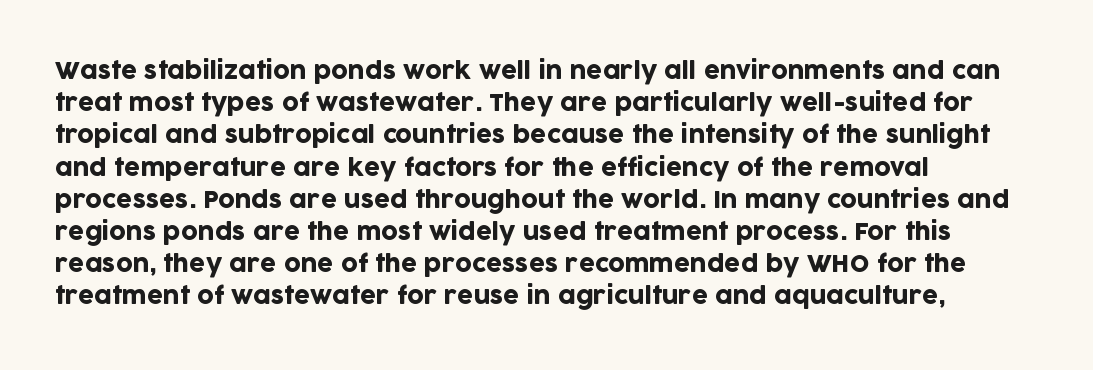
{"italic": "no", "underline": "no", "align": "left", "line_spacing": "normal", "line_spacing_ratio": 1.4, "letter_spacing": "normal", "letter_spacing_em": 0.0, "glyph_px": 23}
